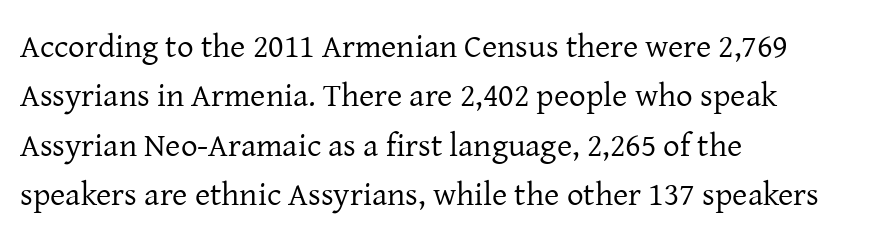
Q: Is the text bold? A: No.
Q: Is the text italic (slanted)? A: No, it is upright.
Q: Is the typeface a serif or a sans-serif typeface? A: Serif.
Q: Is the text underlined? A: No.
Q: How is the paragraph aligned? A: Left-aligned.
Q: Is the spacing between letters normal or unusually wide? A: Normal.
Q: Is the spacing between lines tight, normal or loose? A: Normal.
Q: Width (condensed, normal, or wide)? A: Normal.
Q: Stroke contrast? A: Low.
Q: x-height? A: Medium.
Q: Monospaced? A: No.
